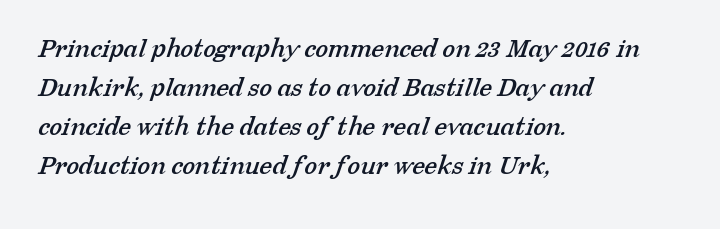
The image shows 29 px serif type; set left-aligned, normal line spacing (1.34x), normal letter spacing, not underlined; low stroke contrast and a medium x-height.
